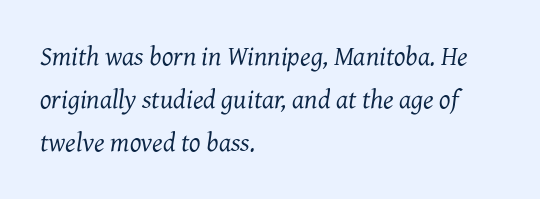
{"italic": "yes", "lean": "right", "slant_degrees": 7, "bold": "no", "underline": "no", "align": "left", "line_spacing": "normal", "line_spacing_ratio": 1.59, "letter_spacing": "normal", "letter_spacing_em": 0.0, "glyph_px": 27}
